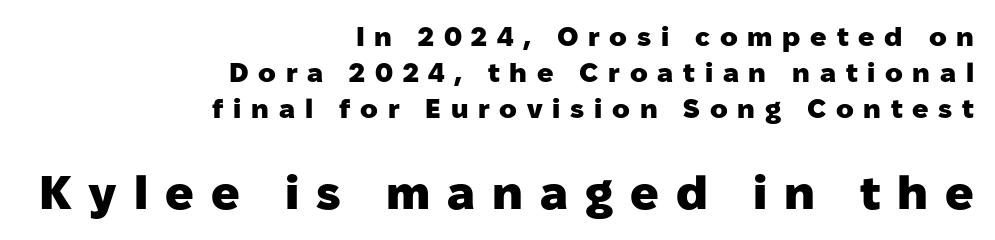
Q: Is the text bold? A: Yes.
Q: Is the text italic (slanted)? A: No, it is upright.
Q: Is the typeface a serif or a sans-serif typeface? A: Sans-serif.
Q: Is the text underlined? A: No.
Q: How is the paragraph aligned? A: Right-aligned.
Q: Is the spacing between letters normal or unusually wide? A: Unusually wide.
Q: Is the spacing between lines tight, normal or loose? A: Normal.
Q: Which block of text is set in a larger size, the first (top) or the second (bottom)? A: The second (bottom) one.
Q: Width (condensed, normal, or wide)? A: Normal.
Q: Stroke contrast? A: Low.
Q: x-height? A: Medium.
Q: Monospaced? A: No.
